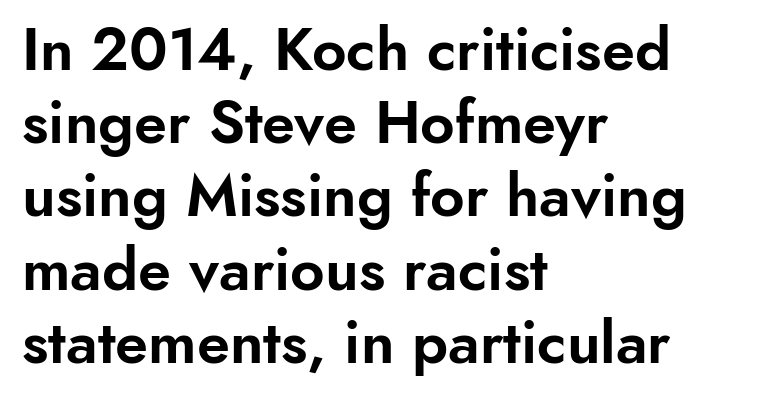
The glyphs are unaccompanied by any horizontal stroke below them. A typesetter would call this zero additional tracking. Look at the bottom of the vertical strokes: they stop flat, with no serifs. Every row of glyphs begins at an identical x-position on the left. Do the letters lean? They stand straight.
